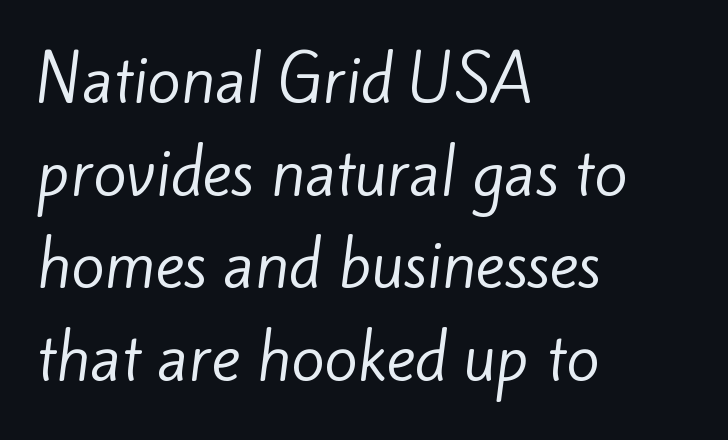
The image shows 61 px regular-weight sans-serif type; set left-aligned, normal line spacing (1.52x), normal letter spacing, not underlined; low stroke contrast and a small x-height.
